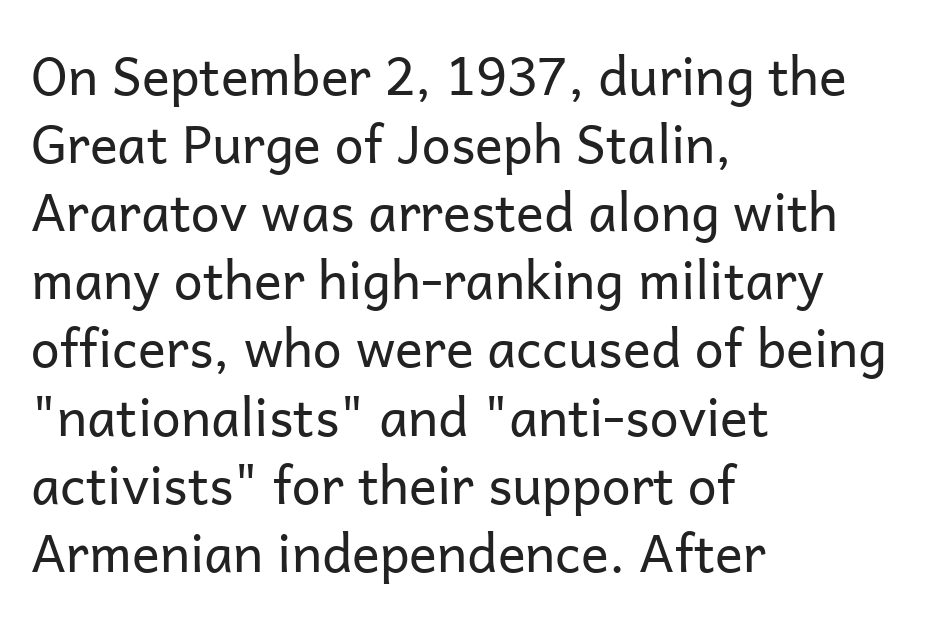
{"serif": "no", "italic": "no", "bold": "no", "weight": "regular", "width": "normal", "stroke_contrast": "low", "x_height": "medium", "monospaced": "no", "underline": "no", "align": "left", "line_spacing": "normal", "line_spacing_ratio": 1.31, "letter_spacing": "normal", "letter_spacing_em": 0.0, "glyph_px": 52}
